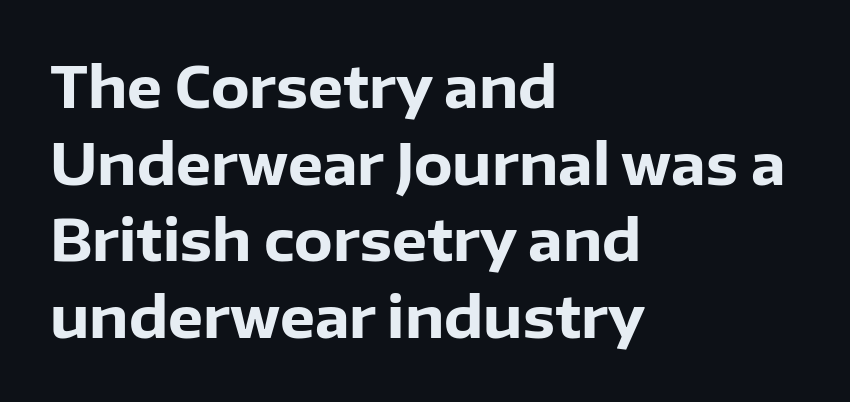
The image shows 56 px heavy sans-serif type, upright; set left-aligned, normal line spacing (1.37x), normal letter spacing, not underlined; low stroke contrast and a medium x-height.
